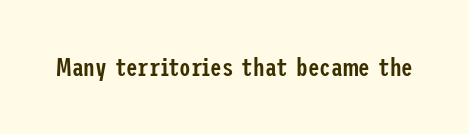
Q: Is the text bold? A: Semi-bold.
Q: Is the text italic (slanted)? A: No, it is upright.
Q: Is the text underlined? A: No.
Q: Is the spacing between letters normal or unusually wide? A: Normal.
